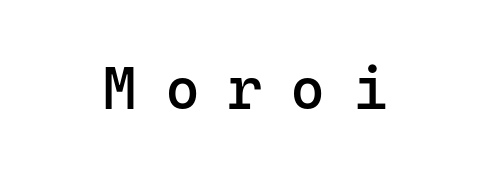
No heavy texture on the line: the type isn't bold. Which margin do the lines hug? Neither — every line sits in the middle. In terms of posture, this sample is upright. Decoration check: the copy has no underline. Font category for this specimen: sans-serif. How are the letters spaced? Widely, with obvious added tracking.
